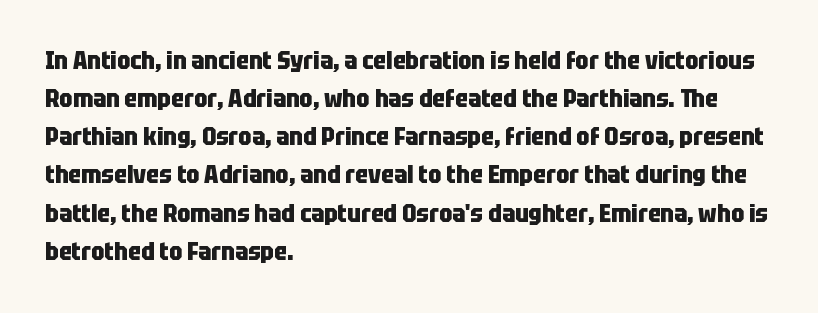
Q: Is the text bold? A: Yes.
Q: Is the text italic (slanted)? A: No, it is upright.
Q: Is the text underlined? A: No.
Q: How is the paragraph aligned? A: Left-aligned.
Q: Is the spacing between letters normal or unusually wide? A: Normal.
Q: Is the spacing between lines tight, normal or loose? A: Normal.
